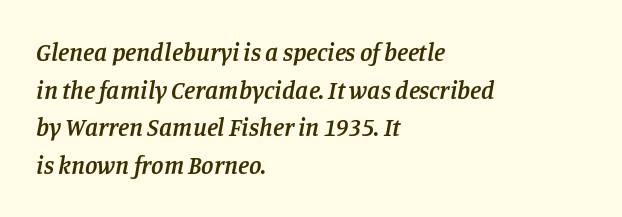
The image shows 25 px text type, italic (leaning right); set left-aligned, normal line spacing (1.51x), normal letter spacing, not underlined.
